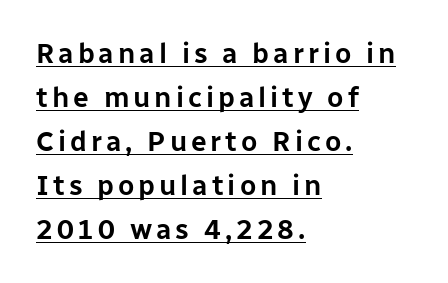
{"serif": "no", "italic": "no", "width": "normal", "stroke_contrast": "low", "x_height": "medium", "monospaced": "no", "underline": "yes", "align": "left", "line_spacing": "normal", "line_spacing_ratio": 1.57, "glyph_px": 28}
